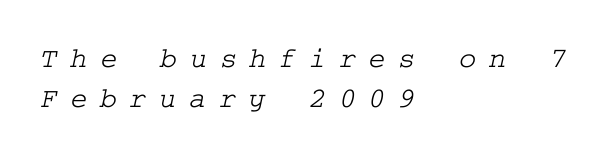
Q: Is the typeface a serif or a sans-serif typeface? A: Serif.
Q: Is the text underlined? A: No.
Q: How is the paragraph aligned? A: Left-aligned.
Q: Is the spacing between letters normal or unusually wide? A: Unusually wide.
Q: Is the spacing between lines tight, normal or loose? A: Normal.
Q: Width (condensed, normal, or wide)? A: Wide.
Q: Stroke contrast? A: Low.
Q: x-height? A: Medium.
